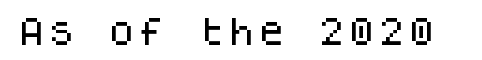
Each letter, wide or thin by design, is forced into the same width here. Stroke terminals: plain, sans-serif. Glance below the letters and you will spot only blank space. The horizontal fit of the characters is conventional and even. A typesetter would mark this as roman, not italic.
